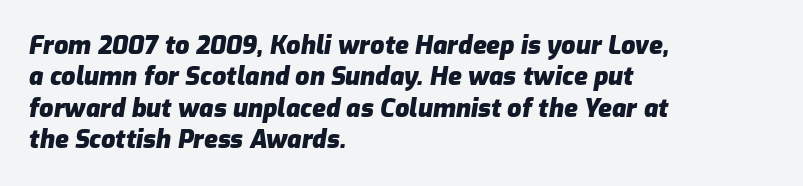
{"italic": "yes", "lean": "right", "slant_degrees": 9, "bold": "yes", "underline": "no", "align": "left", "line_spacing": "normal", "line_spacing_ratio": 1.26, "letter_spacing": "normal", "letter_spacing_em": 0.0, "glyph_px": 25}
